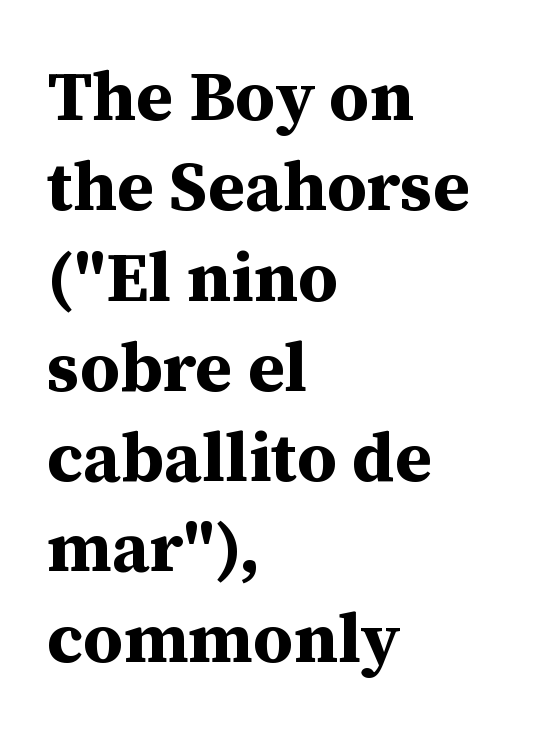
{"serif": "yes", "italic": "no", "bold": "yes", "weight": "bold", "width": "normal", "stroke_contrast": "medium", "x_height": "medium", "monospaced": "no", "underline": "no", "align": "left", "line_spacing": "normal", "line_spacing_ratio": 1.29, "letter_spacing": "normal", "letter_spacing_em": 0.0, "glyph_px": 70}
